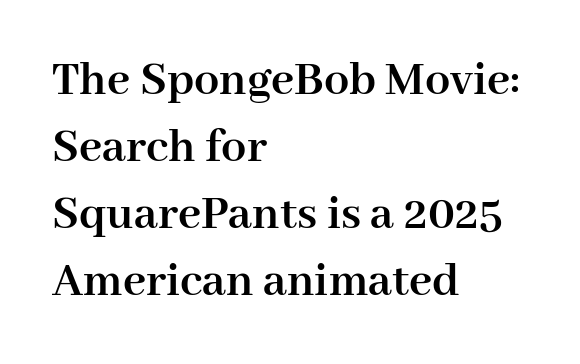
Heft: maximum for text — a bold. Visually the block forms a straight wall on the left and a jagged coastline on the right. Every character sits straight up, as roman type does. You could not count columns in this text — the font is proportionally spaced. The letters sit at their default tracking, neither squeezed nor spread.
